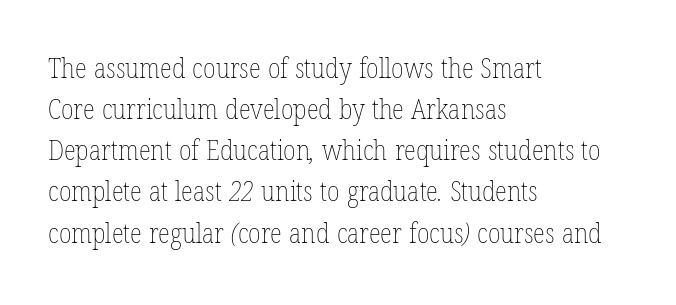
The image shows 28 px thin, condensed type; set left-aligned, normal line spacing (1.47x), normal letter spacing, not underlined; low stroke contrast and a medium x-height.
